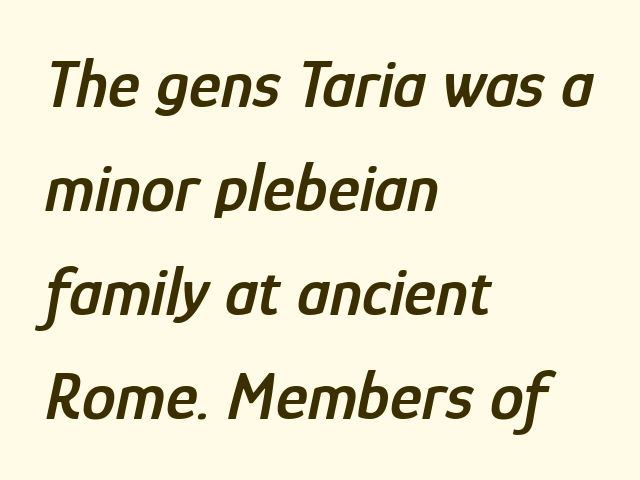
{"italic": "yes", "lean": "right", "slant_degrees": 12, "bold": "semi", "weight": "semibold", "width": "condensed", "stroke_contrast": "low", "x_height": "medium", "monospaced": "no", "underline": "no", "align": "left", "line_spacing": "normal", "line_spacing_ratio": 1.53, "letter_spacing": "normal", "letter_spacing_em": 0.0, "glyph_px": 68}
